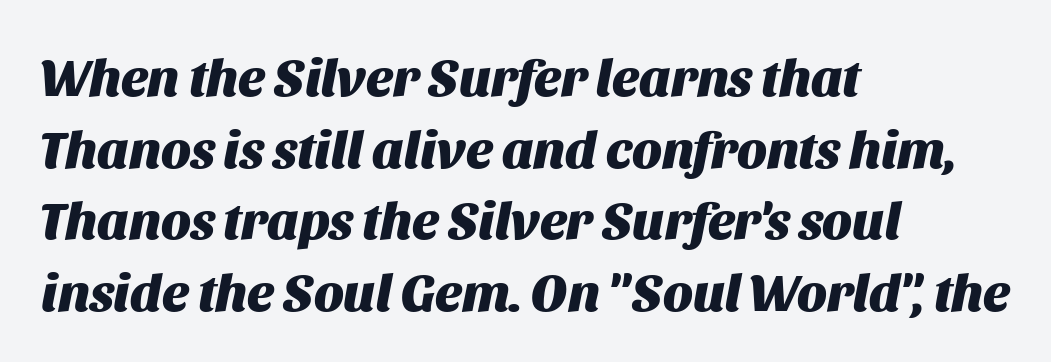
The image shows 53 px heavy type, italic (leaning right); set left-aligned, normal line spacing (1.35x), normal letter spacing, not underlined; medium stroke contrast and a large x-height.
